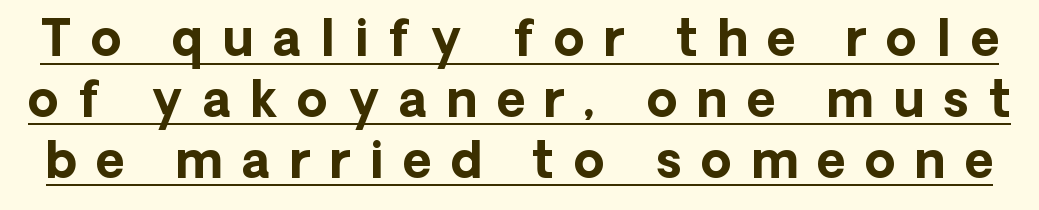
Q: Is the text bold? A: Yes.
Q: Is the text italic (slanted)? A: No, it is upright.
Q: Is the typeface a serif or a sans-serif typeface? A: Sans-serif.
Q: Is the text underlined? A: Yes.
Q: Is the spacing between letters normal or unusually wide? A: Unusually wide.
Q: Width (condensed, normal, or wide)? A: Normal.
Q: Stroke contrast? A: Low.
Q: x-height? A: Medium.
Q: Monospaced? A: No.
